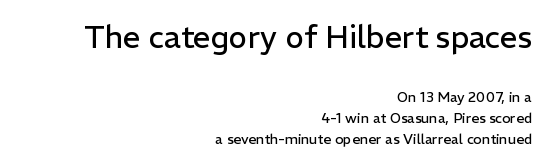
{"serif": "no", "italic": "no", "bold": "no", "weight": "regular", "width": "normal", "stroke_contrast": "low", "x_height": "medium", "monospaced": "no", "underline": "no", "align": "right", "line_spacing": "normal", "line_spacing_ratio": 1.5, "letter_spacing": "normal", "letter_spacing_em": 0.0, "larger_block": "first", "size_ratio": 2.21, "glyph_px": 31}
